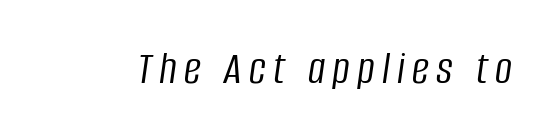
Q: Is the text bold? A: No.
Q: Is the text italic (slanted)? A: Yes, it leans right by about 8 degrees.
Q: Is the text underlined? A: No.
Q: Width (condensed, normal, or wide)? A: Condensed.
Q: Stroke contrast? A: Low.
Q: x-height? A: Large.
Q: Monospaced? A: No.
